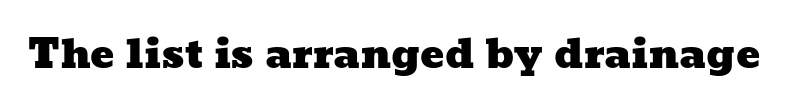
{"width": "wide", "stroke_contrast": "low", "x_height": "medium", "monospaced": "no", "underline": "no", "letter_spacing": "normal", "letter_spacing_em": 0.0, "glyph_px": 40}
